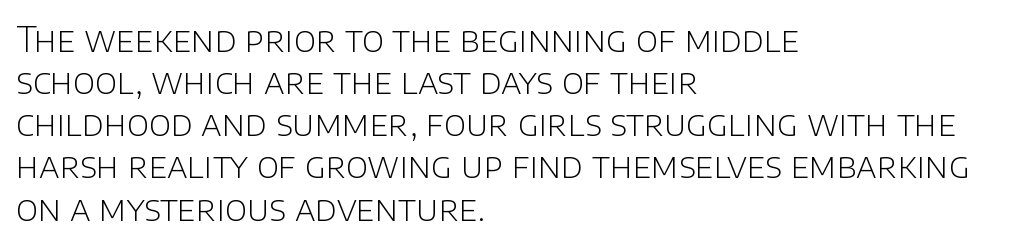
Q: Is the text bold? A: No.
Q: Is the text italic (slanted)? A: No, it is upright.
Q: Is the typeface a serif or a sans-serif typeface? A: Sans-serif.
Q: Is the text underlined? A: No.
Q: How is the paragraph aligned? A: Left-aligned.
Q: Is the spacing between letters normal or unusually wide? A: Normal.
Q: Width (condensed, normal, or wide)? A: Normal.
Q: Stroke contrast? A: Low.
Q: x-height? A: Large.
Q: Monospaced? A: No.
